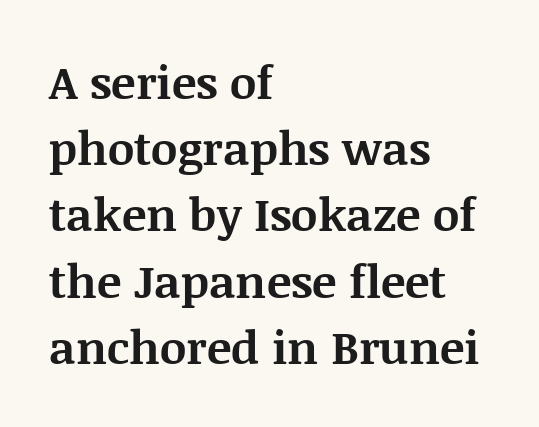
Q: Is the text bold? A: Yes.
Q: Is the text italic (slanted)? A: No, it is upright.
Q: Is the typeface a serif or a sans-serif typeface? A: Serif.
Q: Is the text underlined? A: No.
Q: How is the paragraph aligned? A: Left-aligned.
Q: Is the spacing between letters normal or unusually wide? A: Normal.
Q: Is the spacing between lines tight, normal or loose? A: Normal.
Q: Width (condensed, normal, or wide)? A: Normal.
Q: Stroke contrast? A: Medium.
Q: x-height? A: Large.
Q: Monospaced? A: No.
